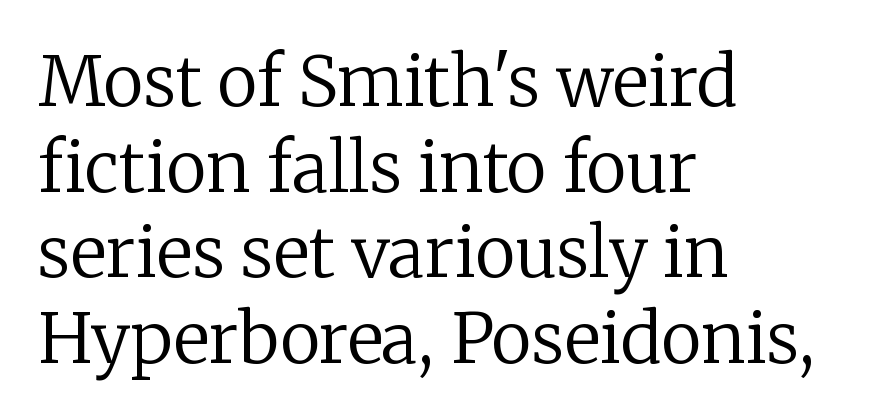
Each letter keeps its own natural width here, so spacing adapts to shape. Rendered with straight, roman letterforms. In terms of letterform style, serifs are clearly present. The space directly below the letters is spotless. No chunkiness to these letters — they're not bold. Each word holds together tightly as a unit, with standard inter-letter gaps.
